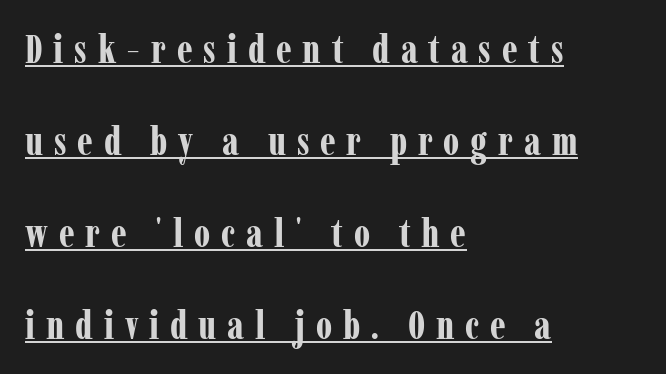
Q: Is the text bold? A: Yes.
Q: Is the text italic (slanted)? A: No, it is upright.
Q: Is the typeface a serif or a sans-serif typeface? A: Serif.
Q: Is the text underlined? A: Yes.
Q: How is the paragraph aligned? A: Left-aligned.
Q: Is the spacing between letters normal or unusually wide? A: Unusually wide.
Q: Is the spacing between lines tight, normal or loose? A: Loose.
Q: Width (condensed, normal, or wide)? A: Condensed.
Q: Stroke contrast? A: Low.
Q: x-height? A: Medium.
Q: Monospaced? A: No.
